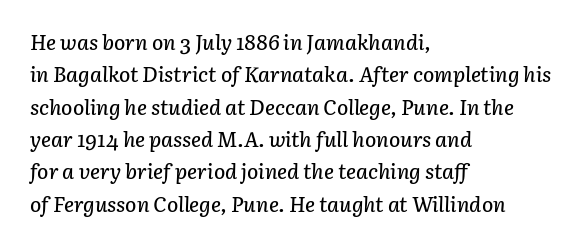
The image shows 21 px text type, italic (leaning right); set left-aligned, normal line spacing (1.54x), normal letter spacing, not underlined.
